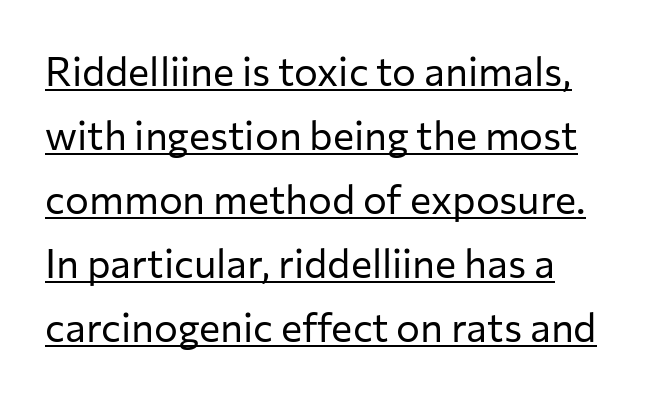
{"serif": "no", "italic": "no", "bold": "no", "weight": "regular", "width": "normal", "stroke_contrast": "low", "x_height": "medium", "monospaced": "no", "underline": "yes", "line_spacing": "normal", "line_spacing_ratio": 1.6, "letter_spacing": "normal", "letter_spacing_em": 0.0, "glyph_px": 40}
